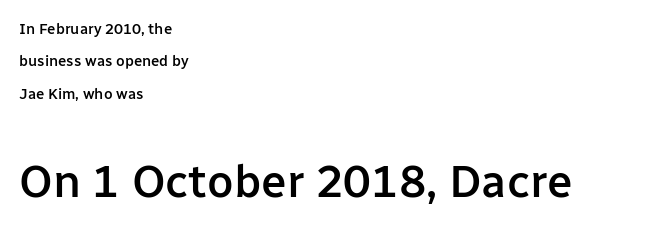
{"serif": "no", "italic": "no", "bold": "semi", "weight": "semibold", "width": "normal", "stroke_contrast": "low", "x_height": "medium", "monospaced": "no", "underline": "no", "align": "left", "line_spacing": "loose", "line_spacing_ratio": 2.16, "letter_spacing": "normal", "letter_spacing_em": 0.0, "larger_block": "second", "size_ratio": 3.07, "glyph_px": 46}
